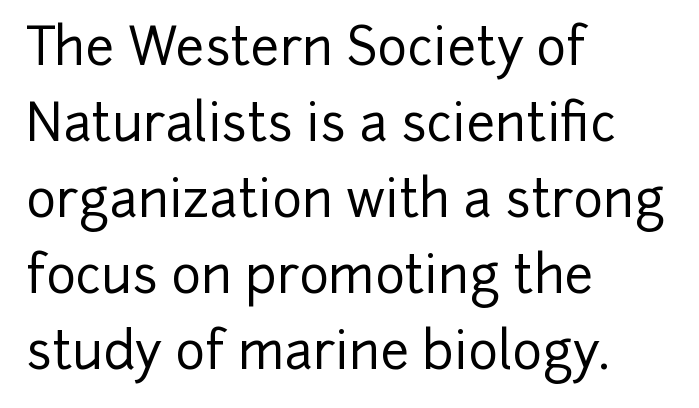
The vertical gap from one line to the next is medium. Nothing unusual about the tracking: characters are spaced as the font intends. The rendering uses natural spacing where letterforms have individual widths. The gap between lines stays unmarked. Regarding serifs, this sample does without them.
